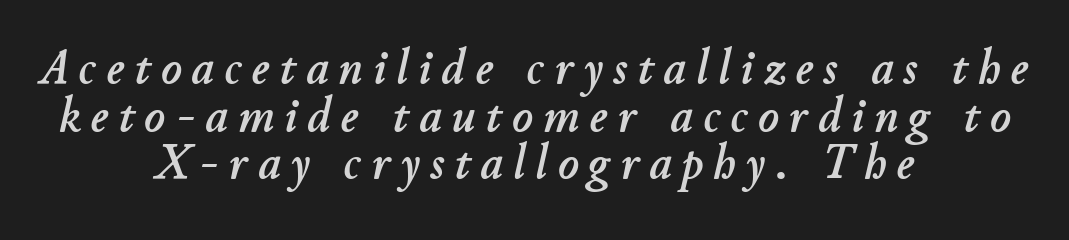
Q: Is the text italic (slanted)? A: Yes, it leans right by about 11 degrees.
Q: Is the text underlined? A: No.
Q: How is the paragraph aligned? A: Centered.
Q: Is the spacing between letters normal or unusually wide? A: Unusually wide.
Q: Is the spacing between lines tight, normal or loose? A: Tight.
Q: Width (condensed, normal, or wide)? A: Normal.
Q: Stroke contrast? A: Low.
Q: x-height? A: Small.
Q: Monospaced? A: No.
